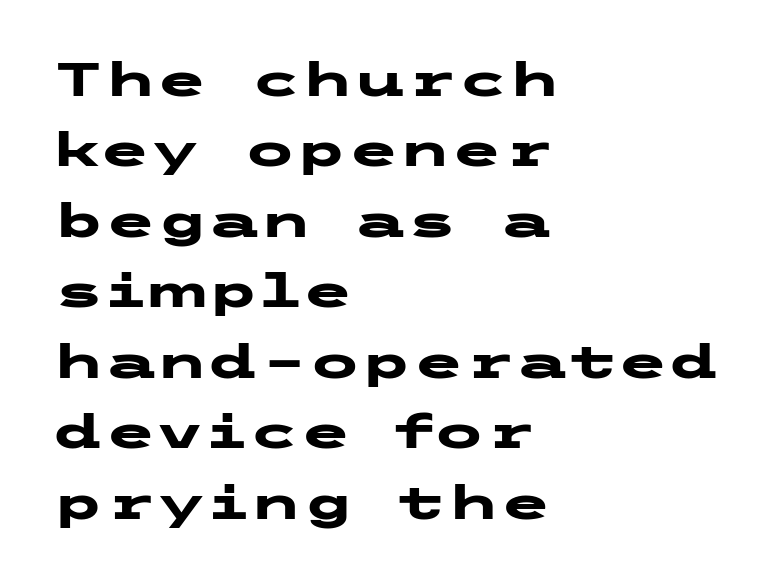
Q: Is the text bold? A: Yes.
Q: Is the text italic (slanted)? A: No, it is upright.
Q: Is the typeface a serif or a sans-serif typeface? A: Sans-serif.
Q: Is the text underlined? A: No.
Q: How is the paragraph aligned? A: Left-aligned.
Q: Is the spacing between letters normal or unusually wide? A: Normal.
Q: Is the spacing between lines tight, normal or loose? A: Normal.
Q: Width (condensed, normal, or wide)? A: Wide.
Q: Stroke contrast? A: Low.
Q: x-height? A: Medium.
